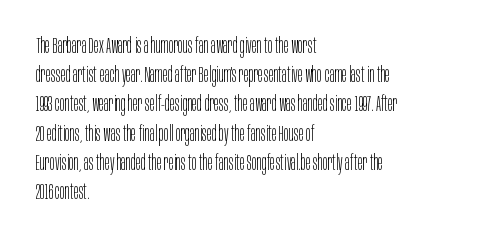
The image shows 21 px text type, upright; set left-aligned, normal line spacing (1.39x), normal letter spacing, not underlined.
